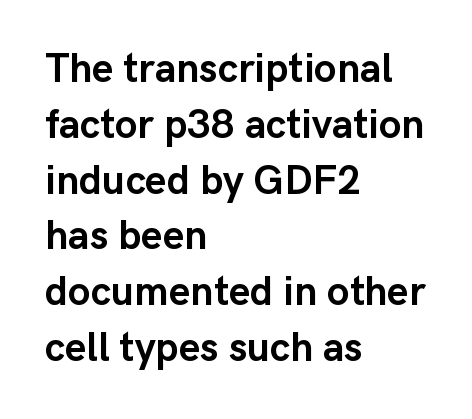
Q: Is the text bold? A: Yes.
Q: Is the text italic (slanted)? A: No, it is upright.
Q: Is the typeface a serif or a sans-serif typeface? A: Sans-serif.
Q: Is the text underlined? A: No.
Q: How is the paragraph aligned? A: Left-aligned.
Q: Is the spacing between letters normal or unusually wide? A: Normal.
Q: Is the spacing between lines tight, normal or loose? A: Normal.
Q: Width (condensed, normal, or wide)? A: Normal.
Q: Stroke contrast? A: Low.
Q: x-height? A: Medium.
Q: Monospaced? A: No.
